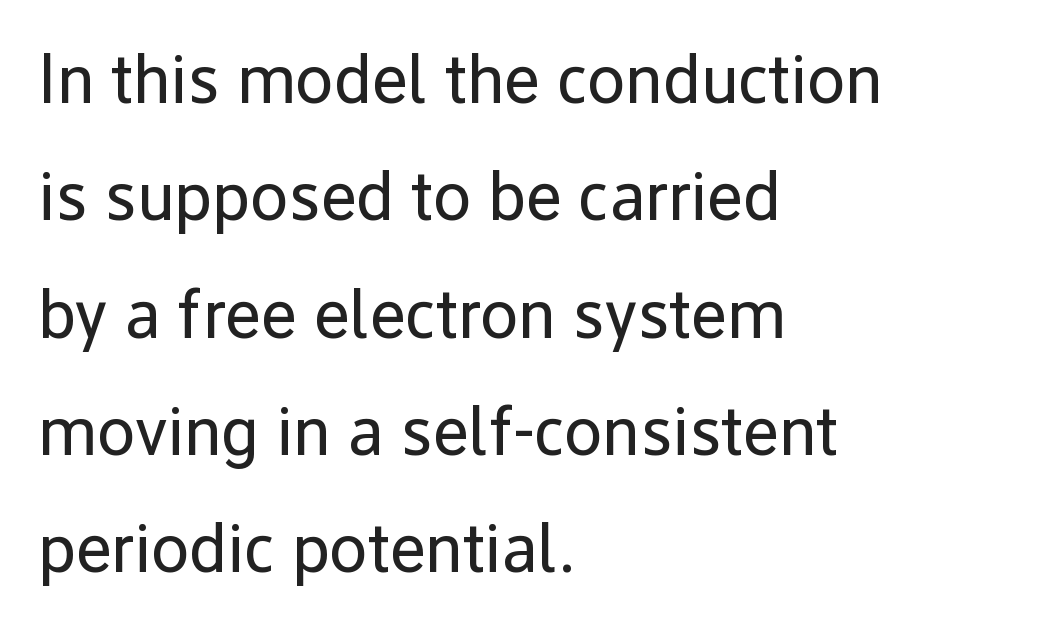
{"serif": "no", "italic": "no", "bold": "no", "weight": "regular", "width": "normal", "stroke_contrast": "low", "x_height": "medium", "monospaced": "no", "underline": "no", "align": "left", "line_spacing": "normal", "line_spacing_ratio": 1.7, "letter_spacing": "normal", "letter_spacing_em": 0.0, "glyph_px": 69}
